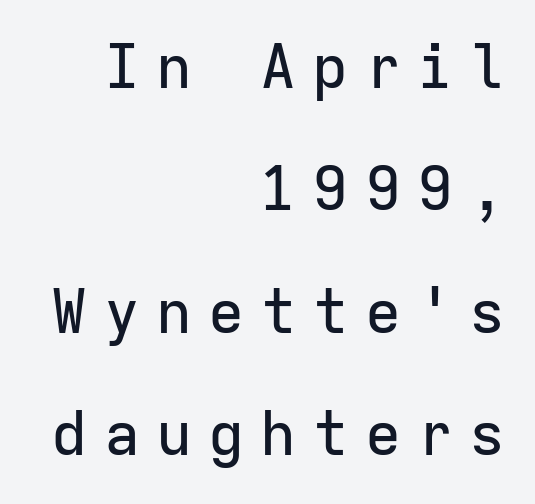
{"serif": "no", "italic": "no", "width": "normal", "stroke_contrast": "low", "x_height": "medium", "monospaced": "yes", "underline": "no", "align": "right", "line_spacing": "loose", "line_spacing_ratio": 2.04, "letter_spacing": "wide", "letter_spacing_em": 0.27, "glyph_px": 60}
